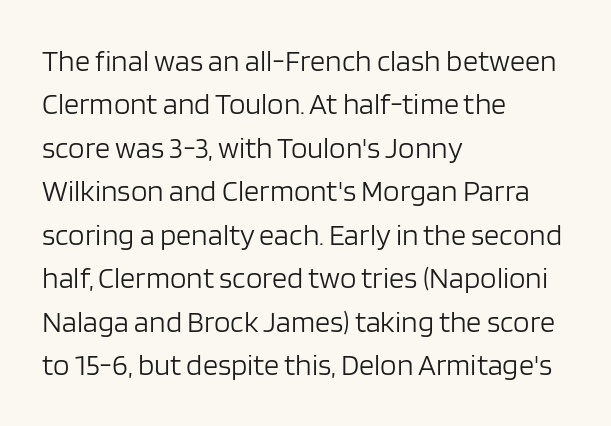
The image shows 30 px light sans-serif type, upright; set left-aligned, normal line spacing (1.45x), normal letter spacing, not underlined; low stroke contrast and a large x-height.
